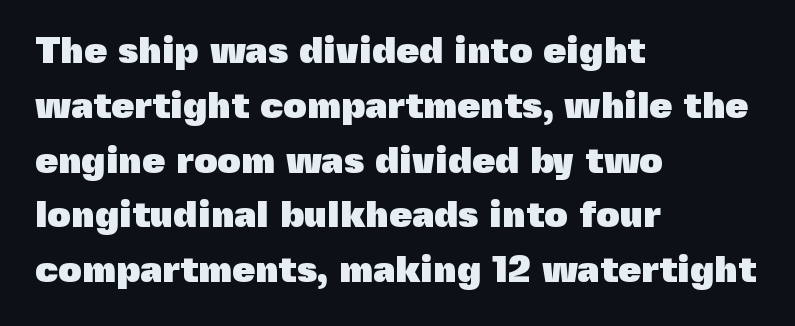
Q: Is the text bold? A: Yes.
Q: Is the text italic (slanted)? A: No, it is upright.
Q: Is the typeface a serif or a sans-serif typeface? A: Sans-serif.
Q: Is the text underlined? A: No.
Q: How is the paragraph aligned? A: Left-aligned.
Q: Is the spacing between letters normal or unusually wide? A: Normal.
Q: Is the spacing between lines tight, normal or loose? A: Normal.
Q: Width (condensed, normal, or wide)? A: Normal.
Q: x-height? A: Medium.
Q: Monospaced? A: No.
